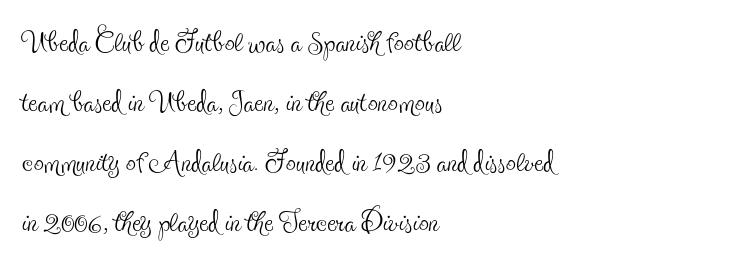
{"serif": "yes", "bold": "no", "weight": "thin", "width": "condensed", "x_height": "small", "monospaced": "no", "underline": "no", "align": "left", "line_spacing": "normal", "line_spacing_ratio": 1.5, "letter_spacing": "normal", "letter_spacing_em": 0.0, "glyph_px": 40}
